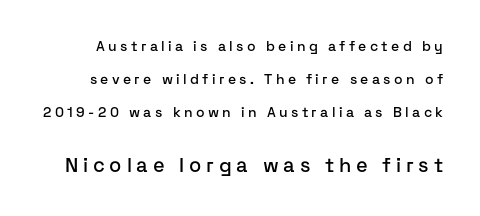
{"italic": "no", "underline": "no", "line_spacing": "loose", "line_spacing_ratio": 2.36, "letter_spacing": "wide", "letter_spacing_em": 0.24, "larger_block": "second", "size_ratio": 1.43, "glyph_px": 20}
